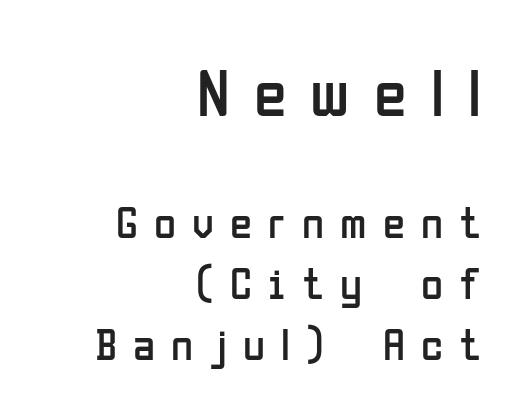
{"serif": "no", "italic": "no", "bold": "no", "weight": "regular", "width": "condensed", "stroke_contrast": "low", "x_height": "medium", "monospaced": "no", "underline": "no", "align": "right", "line_spacing": "normal", "line_spacing_ratio": 1.35, "letter_spacing": "wide", "letter_spacing_em": 0.36, "larger_block": "first", "size_ratio": 1.49, "glyph_px": 67}
